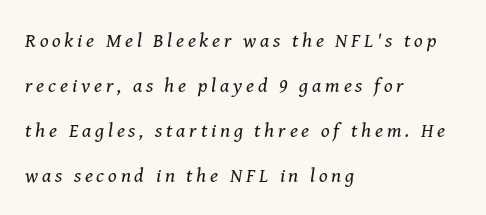
The image shows 20 px text type, italic (leaning right); set left-aligned, loose line spacing (2.25x), not underlined.
